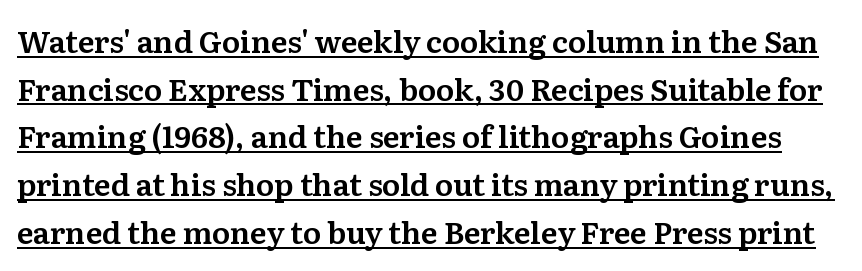
The image shows 30 px serif type, upright; set normal line spacing (1.59x), normal letter spacing, underlined; medium stroke contrast and a medium x-height.
